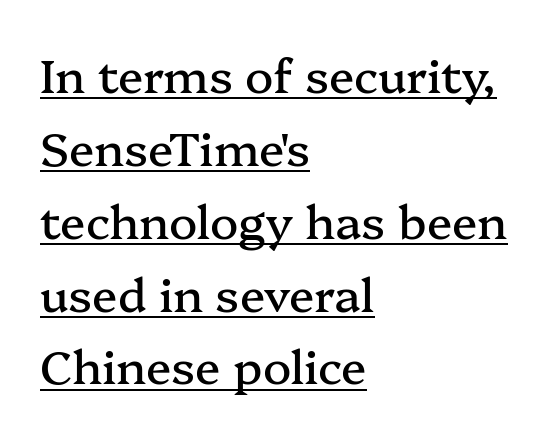
The image shows 47 px serif type, upright; set left-aligned, normal line spacing (1.55x), normal letter spacing, underlined; medium stroke contrast and a medium x-height.
